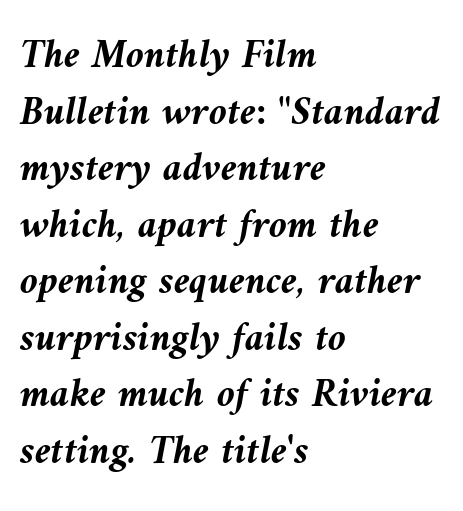
Q: Is the text bold? A: Yes.
Q: Is the text italic (slanted)? A: Yes, it leans left by about 9 degrees.
Q: Is the text underlined? A: No.
Q: How is the paragraph aligned? A: Left-aligned.
Q: Is the spacing between letters normal or unusually wide? A: Normal.
Q: Is the spacing between lines tight, normal or loose? A: Normal.
Q: Width (condensed, normal, or wide)? A: Normal.
Q: Stroke contrast? A: Medium.
Q: x-height? A: Medium.
Q: Monospaced? A: No.
